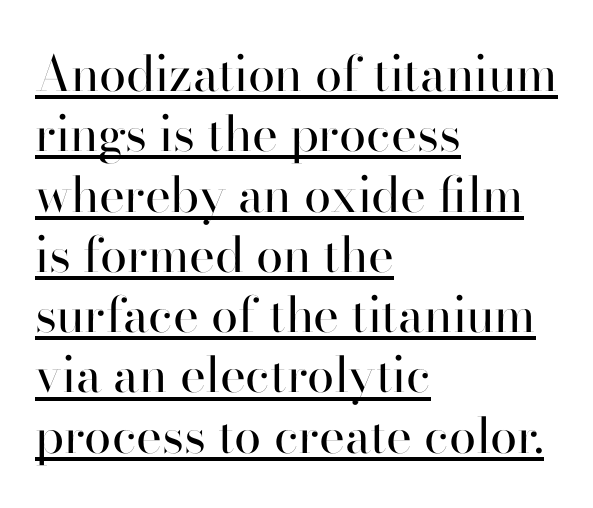
{"serif": "no", "italic": "no", "bold": "no", "weight": "regular", "width": "normal", "stroke_contrast": "high", "x_height": "small", "monospaced": "no", "underline": "yes", "align": "left", "line_spacing_ratio": 1.23, "letter_spacing": "normal", "letter_spacing_em": 0.0, "glyph_px": 49}
